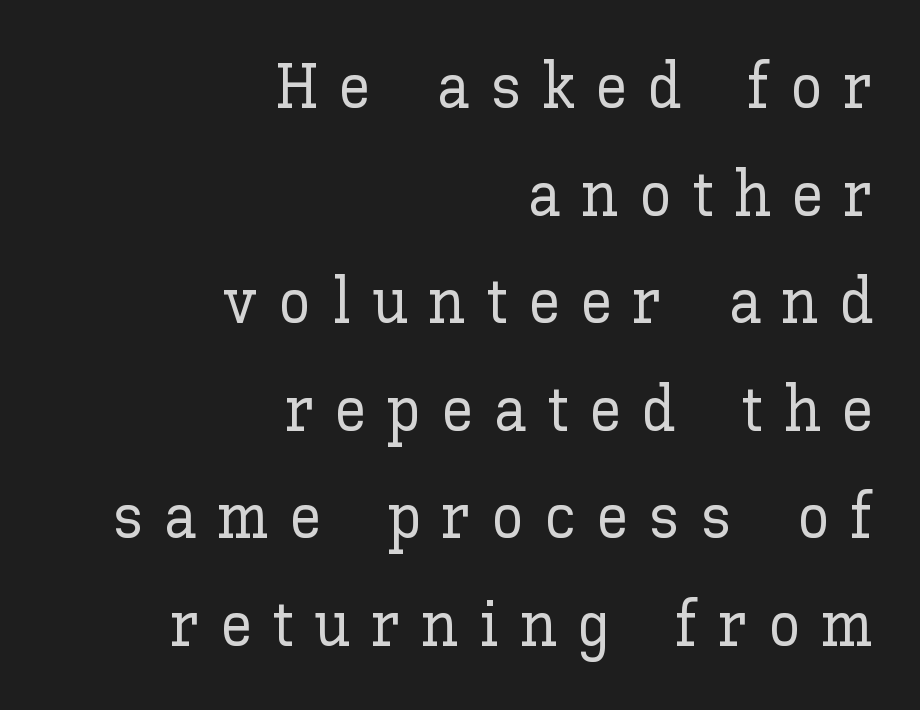
The image shows 64 px text type, upright; set right-aligned, normal line spacing (1.68x), unusually wide letter spacing (+0.33 em), not underlined; low stroke contrast and a medium x-height.
